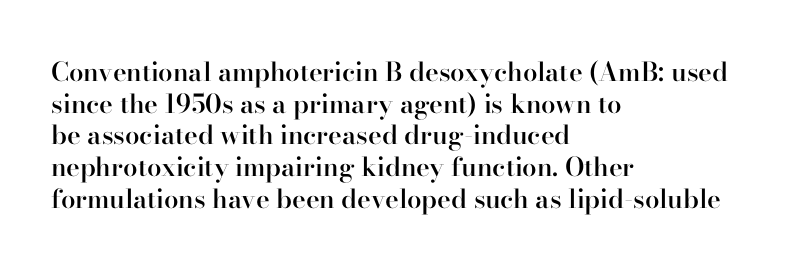
Each row of text sits above clean, open space. Typesetter's note: demi weight, one step under bold. Is the block centered? No — it sits flush against the left margin. Posture: straight, roman, zero tilt. The letterforms sit shoulder to shoulder at normal distance.
